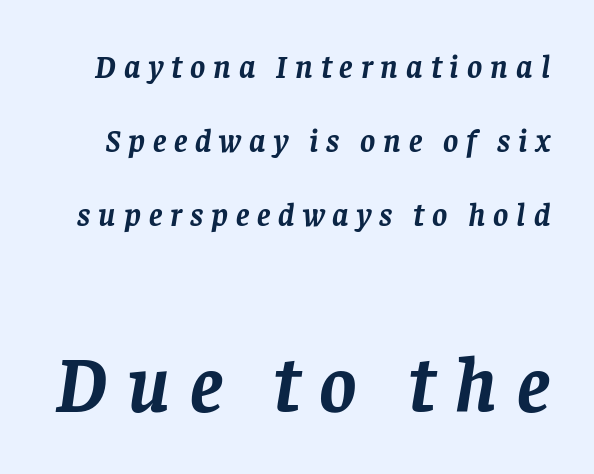
{"serif": "yes", "italic": "yes", "lean": "right", "slant_degrees": 8, "bold": "yes", "weight": "semibold", "width": "normal", "stroke_contrast": "low", "x_height": "large", "monospaced": "no", "underline": "no", "line_spacing": "loose", "line_spacing_ratio": 2.31, "letter_spacing": "wide", "letter_spacing_em": 0.25, "larger_block": "second", "size_ratio": 2.47, "glyph_px": 79}
